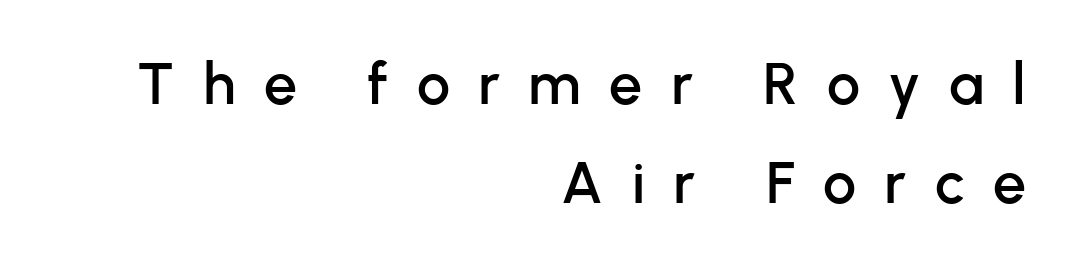
The image shows 59 px sans-serif type, upright; set right-aligned, normal line spacing (1.68x), unusually wide letter spacing (+0.48 em), not underlined; low stroke contrast and a medium x-height.
